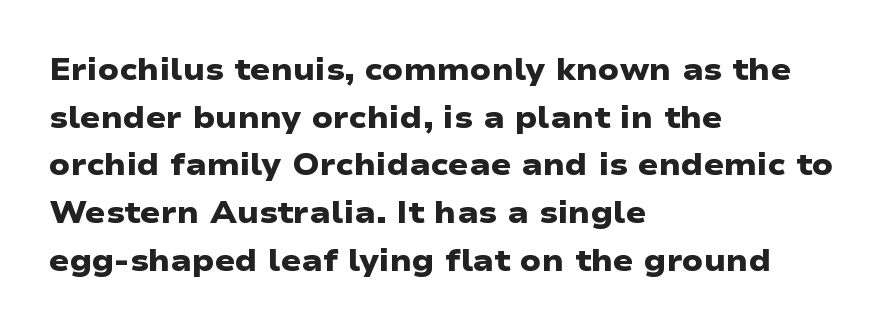
{"serif": "no", "bold": "yes", "weight": "heavy", "width": "wide", "stroke_contrast": "low", "x_height": "medium", "monospaced": "no", "underline": "no", "align": "left", "line_spacing": "normal", "line_spacing_ratio": 1.59, "letter_spacing": "normal", "letter_spacing_em": 0.0, "glyph_px": 30}
